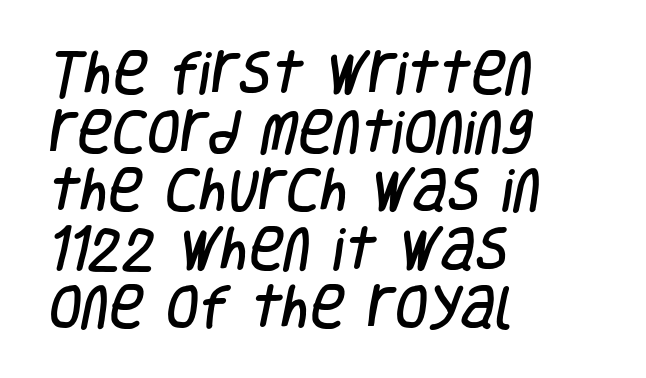
In terms of letterspacing, this is plain default setting. The passage shown is not underscored anywhere. Notice how the passage keeps a crisp vertical edge on the left only. This sample has the flowing, uneven cadence of proportional lettering.
